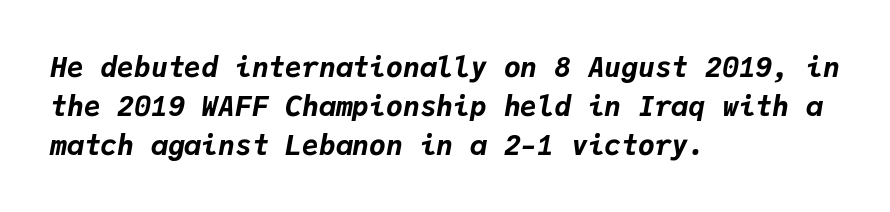
The image shows 28 px bold type, italic (leaning right), monospaced; set left-aligned, normal line spacing (1.39x), normal letter spacing, not underlined; low stroke contrast and a medium x-height.
